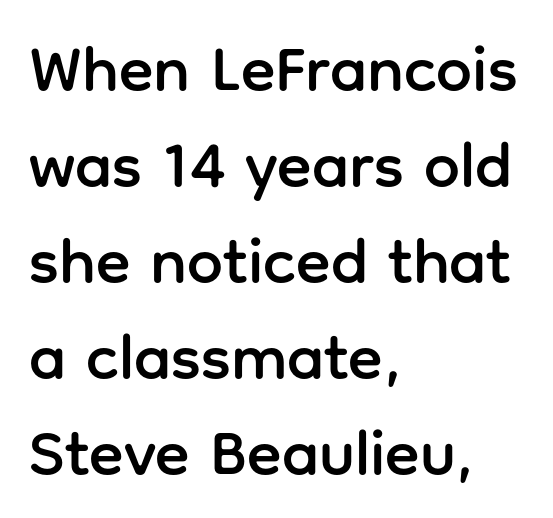
The passage shown is typed in a proportional face where columns would drift. In terms of posture, this sample is upright. Casual observation: everything's shoved over to the left. Successive baselines arrive at the customary interval. Spacing between characters is what you'd get straight out of the box.
